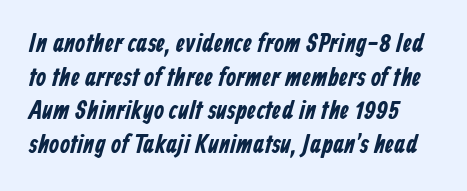
{"underline": "no", "line_spacing": "normal", "line_spacing_ratio": 1.29, "letter_spacing": "normal", "letter_spacing_em": 0.0, "glyph_px": 26}
